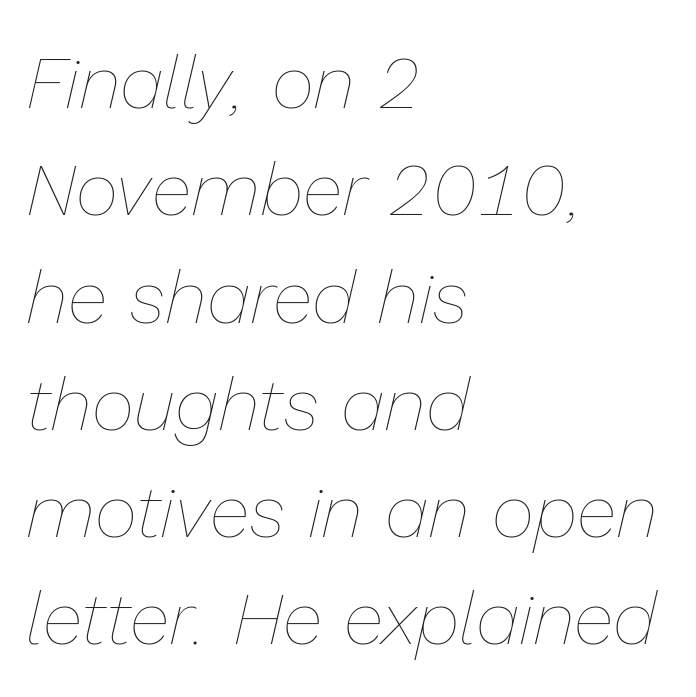
Q: Is the text bold? A: No.
Q: Is the text italic (slanted)? A: Yes, it leans right by about 13 degrees.
Q: Is the text underlined? A: No.
Q: How is the paragraph aligned? A: Left-aligned.
Q: Is the spacing between letters normal or unusually wide? A: Normal.
Q: Is the spacing between lines tight, normal or loose? A: Normal.
Q: Width (condensed, normal, or wide)? A: Normal.
Q: Stroke contrast? A: Low.
Q: x-height? A: Medium.
Q: Monospaced? A: No.
